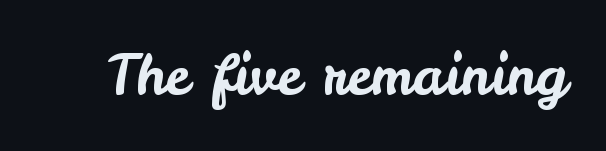
The image shows 55 px sans-serif type; set normal letter spacing, not underlined; low stroke contrast and a small x-height.
